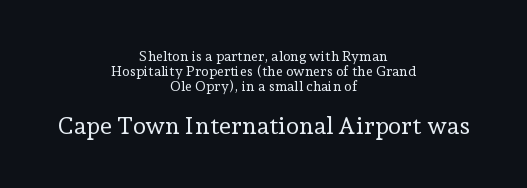
The image shows 24 px text type, upright; set centered, tight line spacing (1.07x), normal letter spacing, not underlined; the second (bottom) block is 1.71x larger.
